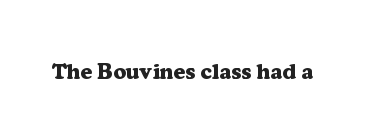
{"italic": "no", "bold": "yes", "underline": "no", "letter_spacing": "normal", "letter_spacing_em": 0.0, "glyph_px": 22}
